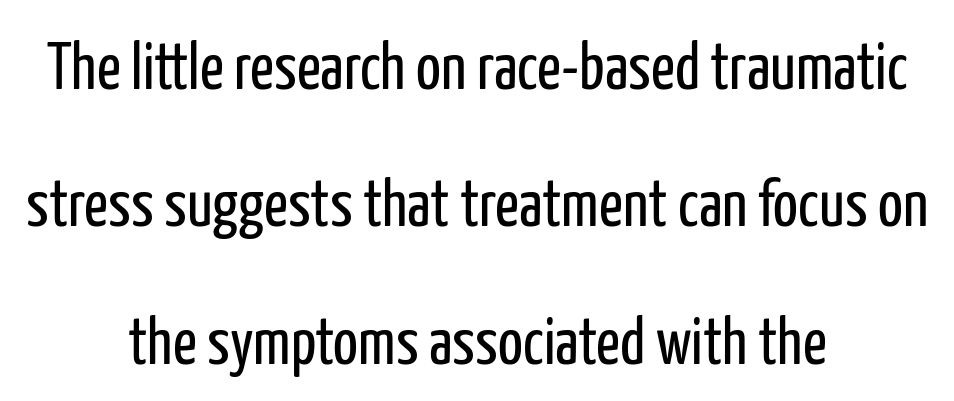
Q: Is the text bold? A: No.
Q: Is the text italic (slanted)? A: No, it is upright.
Q: Is the typeface a serif or a sans-serif typeface? A: Sans-serif.
Q: Is the text underlined? A: No.
Q: How is the paragraph aligned? A: Centered.
Q: Is the spacing between letters normal or unusually wide? A: Normal.
Q: Is the spacing between lines tight, normal or loose? A: Loose.
Q: Width (condensed, normal, or wide)? A: Condensed.
Q: Stroke contrast? A: Low.
Q: x-height? A: Medium.
Q: Monospaced? A: No.
